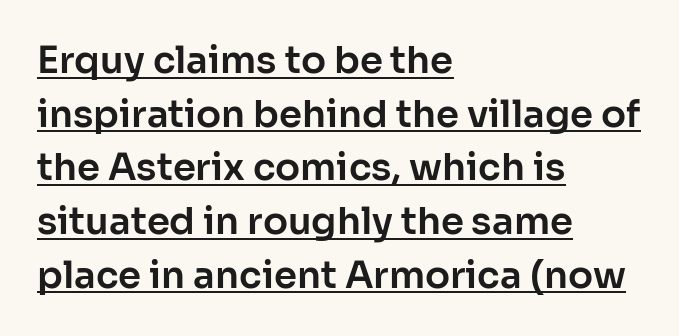
{"serif": "no", "italic": "no", "width": "normal", "stroke_contrast": "low", "x_height": "medium", "monospaced": "no", "underline": "yes", "align": "left", "line_spacing": "normal", "line_spacing_ratio": 1.45, "letter_spacing": "normal", "letter_spacing_em": 0.0, "glyph_px": 37}
